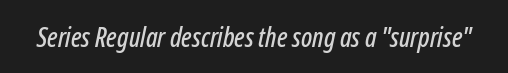
{"italic": "yes", "lean": "right", "slant_degrees": 12, "underline": "no", "letter_spacing": "normal", "letter_spacing_em": 0.0, "glyph_px": 27}
